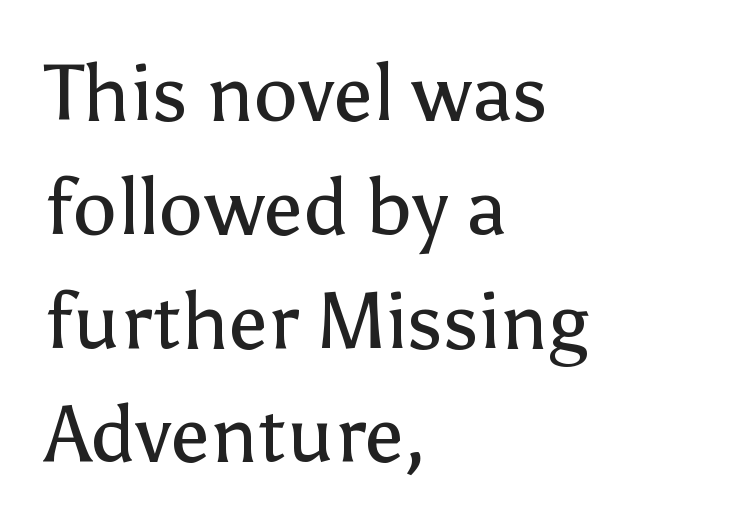
Q: Is the text bold? A: No.
Q: Is the text italic (slanted)? A: No, it is upright.
Q: Is the typeface a serif or a sans-serif typeface? A: Sans-serif.
Q: Is the text underlined? A: No.
Q: How is the paragraph aligned? A: Left-aligned.
Q: Is the spacing between letters normal or unusually wide? A: Normal.
Q: Is the spacing between lines tight, normal or loose? A: Normal.
Q: Width (condensed, normal, or wide)? A: Normal.
Q: Stroke contrast? A: Low.
Q: x-height? A: Medium.
Q: Monospaced? A: No.
